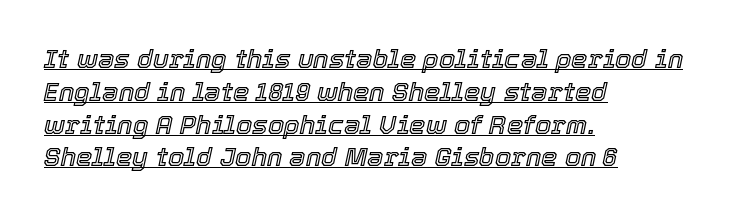
{"italic": "yes", "lean": "right", "slant_degrees": 12, "underline": "yes", "align": "left", "line_spacing": "normal", "line_spacing_ratio": 1.26, "letter_spacing": "normal", "letter_spacing_em": 0.0, "glyph_px": 26}
